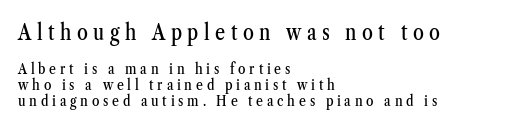
The designer dialed line spacing down below the default. Every stem runs plumb, perpendicular to the baseline. Type size steps down from the first block to the second. Line starts are locked; line ends wander. Spacing between characters has been opened up far beyond the box default. Letters rest on an invisible, unmarked baseline.
